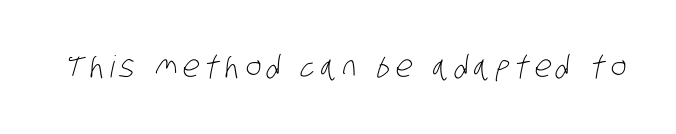
The image shows 30 px light, condensed sans-serif type; set not underlined; low stroke contrast and a large x-height.
